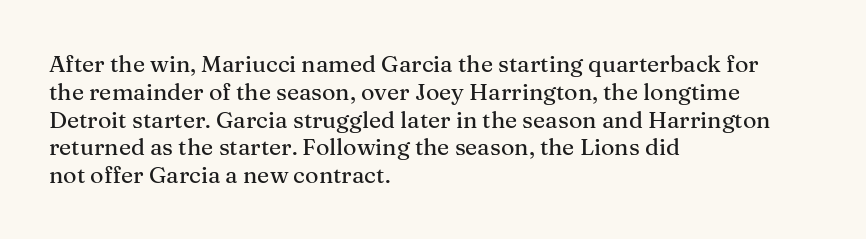
{"italic": "no", "underline": "no", "align": "left", "line_spacing_ratio": 1.21, "letter_spacing": "normal", "letter_spacing_em": 0.0, "glyph_px": 23}
